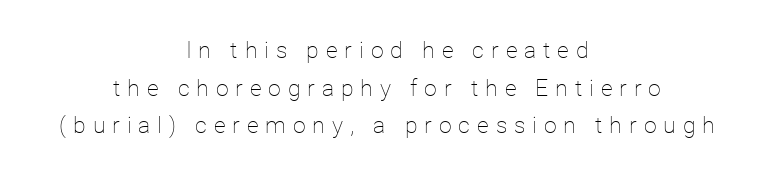
Q: Is the text bold? A: No.
Q: Is the text italic (slanted)? A: No, it is upright.
Q: Is the text underlined? A: No.
Q: How is the paragraph aligned? A: Centered.
Q: Is the spacing between letters normal or unusually wide? A: Unusually wide.
Q: Is the spacing between lines tight, normal or loose? A: Normal.
